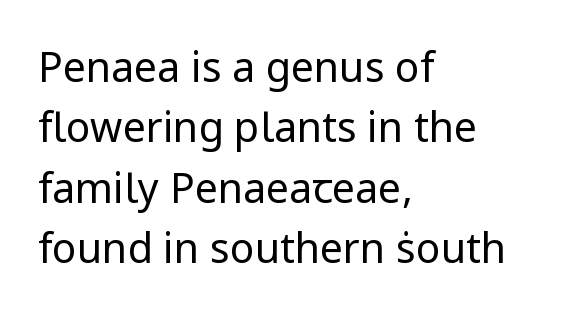
Vertical strokes here are truly vertical. Decoration check: the copy has no underline. The line-height multiplier appears to be the usual default. Each word holds together tightly as a unit, with standard inter-letter gaps.
